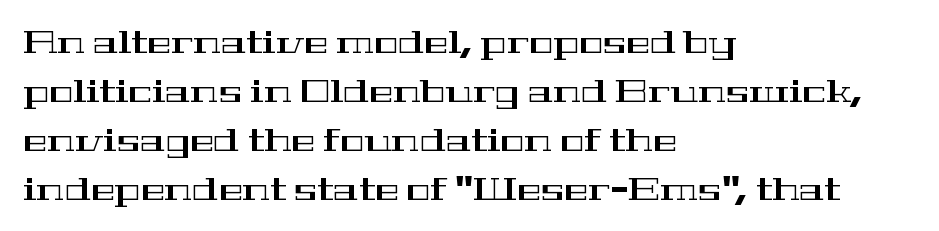
{"serif": "yes", "italic": "no", "width": "wide", "stroke_contrast": "high", "x_height": "medium", "monospaced": "no", "underline": "no", "align": "left", "line_spacing": "normal", "line_spacing_ratio": 1.53, "letter_spacing": "normal", "letter_spacing_em": 0.0, "glyph_px": 32}
